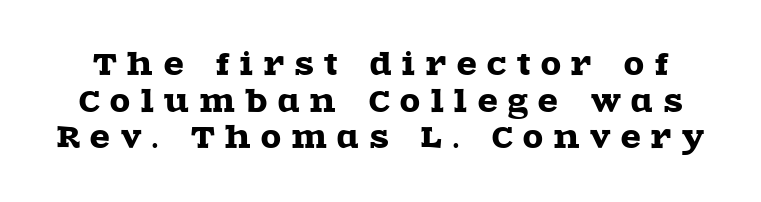
Q: Is the text italic (slanted)? A: No, it is upright.
Q: Is the typeface a serif or a sans-serif typeface? A: Serif.
Q: Is the text underlined? A: No.
Q: Is the spacing between letters normal or unusually wide? A: Unusually wide.
Q: Is the spacing between lines tight, normal or loose? A: Normal.
Q: Width (condensed, normal, or wide)? A: Wide.
Q: x-height? A: Large.
Q: Monospaced? A: No.
